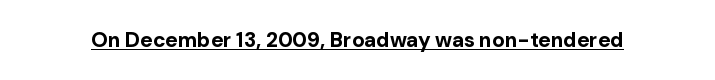
{"italic": "no", "bold": "yes", "underline": "yes", "letter_spacing": "normal", "letter_spacing_em": 0.0, "glyph_px": 21}
